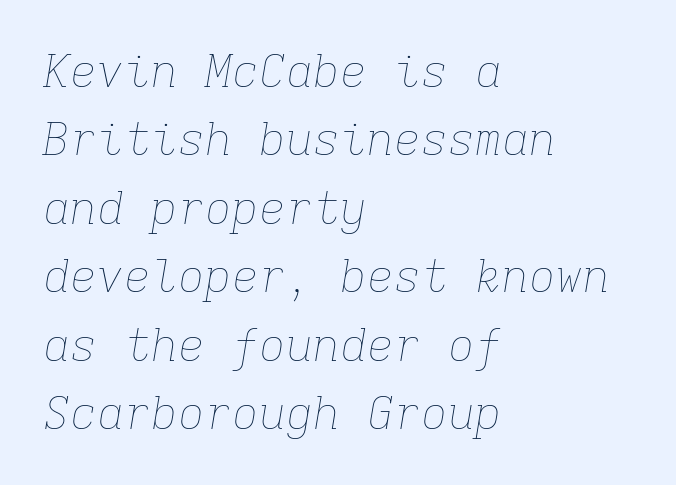
The image shows 45 px thin type, italic (leaning right), monospaced; set left-aligned, normal line spacing (1.52x), normal letter spacing, not underlined; low stroke contrast and a medium x-height.
